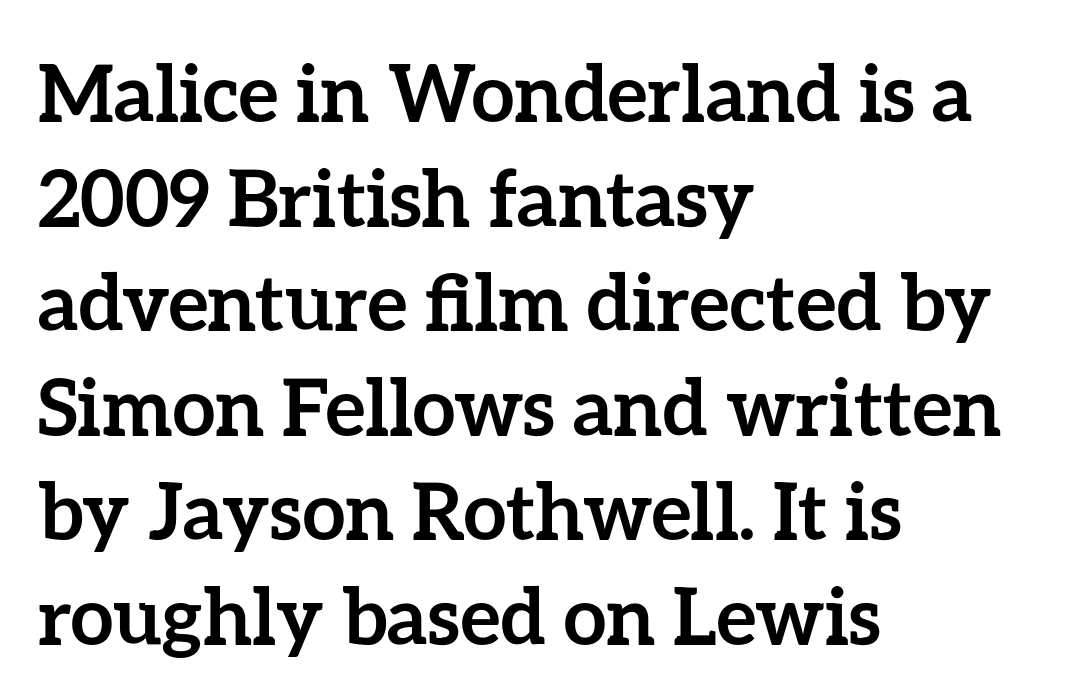
The image shows 78 px semibold type, upright; set left-aligned, normal line spacing (1.34x), normal letter spacing, not underlined; low stroke contrast and a medium x-height.
